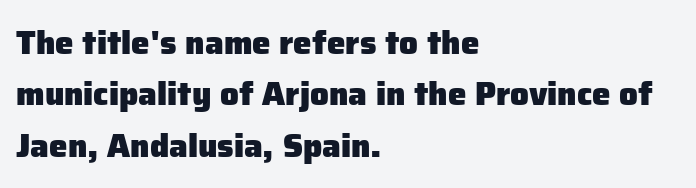
{"serif": "no", "italic": "no", "bold": "yes", "weight": "heavy", "width": "normal", "stroke_contrast": "low", "x_height": "medium", "monospaced": "no", "underline": "no", "align": "left", "line_spacing": "normal", "line_spacing_ratio": 1.56, "letter_spacing": "normal", "letter_spacing_em": 0.0, "glyph_px": 33}
